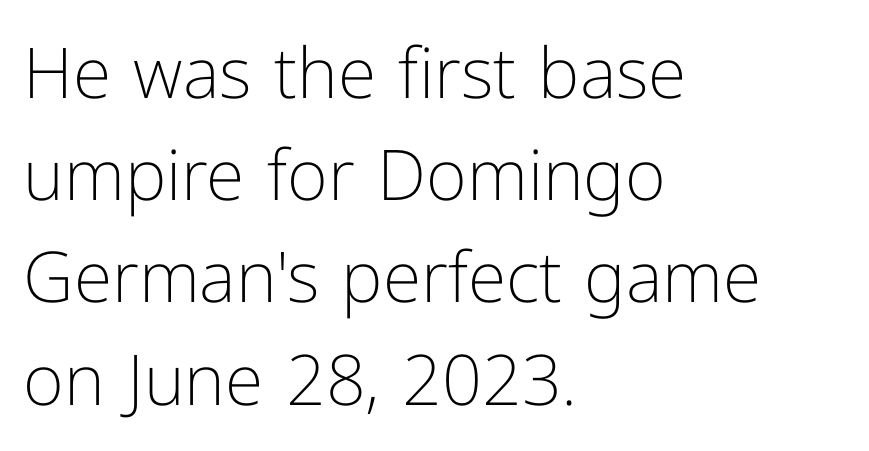
The setting favours the left margin, as ordinary paragraphs usually do. Each word holds together tightly as a unit, with standard inter-letter gaps. The typesetting does not lean heavy: it is not bold. One glance says typical: line gaps are just what's usual. Descenders are the only things crossing below the line. A roman cut, with each character standing at attention.
